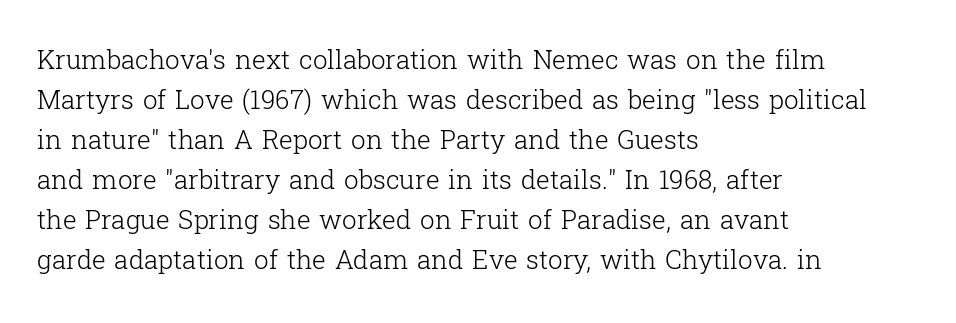
{"italic": "no", "bold": "no", "underline": "no", "align": "left", "line_spacing": "normal", "line_spacing_ratio": 1.54, "letter_spacing": "normal", "letter_spacing_em": 0.0, "glyph_px": 26}
